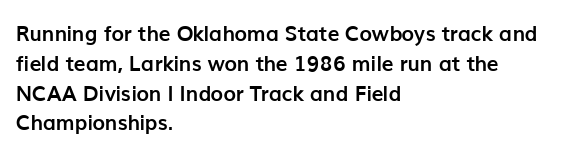
A bare baseline throughout the passage. Heavy-handed strokes throughout: this text is bold. Style check: upright. The setting favours the left margin, as ordinary paragraphs usually do. How are the letters spaced? Ordinarily, with no added tracking.
